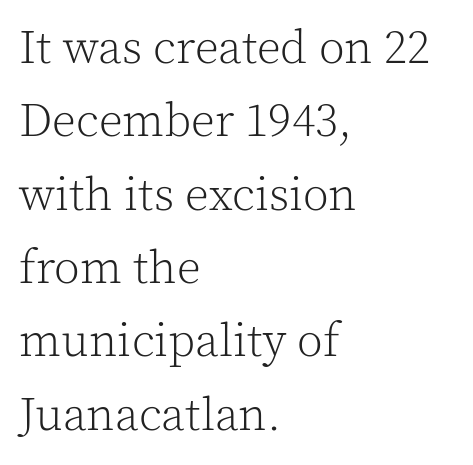
Q: Is the text bold? A: No.
Q: Is the text italic (slanted)? A: No, it is upright.
Q: Is the typeface a serif or a sans-serif typeface? A: Serif.
Q: Is the text underlined? A: No.
Q: How is the paragraph aligned? A: Left-aligned.
Q: Is the spacing between letters normal or unusually wide? A: Normal.
Q: Is the spacing between lines tight, normal or loose? A: Normal.
Q: Width (condensed, normal, or wide)? A: Normal.
Q: x-height? A: Medium.
Q: Monospaced? A: No.
